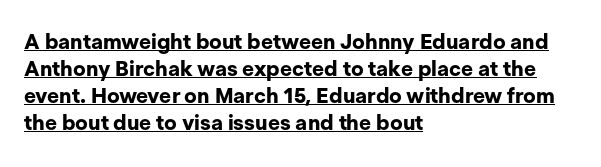
The image shows 21 px bold type, upright; set left-aligned, normal line spacing (1.29x), normal letter spacing, underlined.
